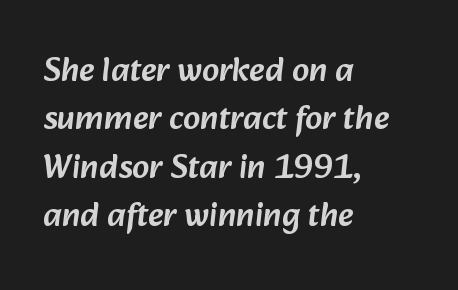
The image shows 34 px sans-serif type; set left-aligned, normal line spacing (1.42x), normal letter spacing, not underlined; low stroke contrast and a medium x-height.
